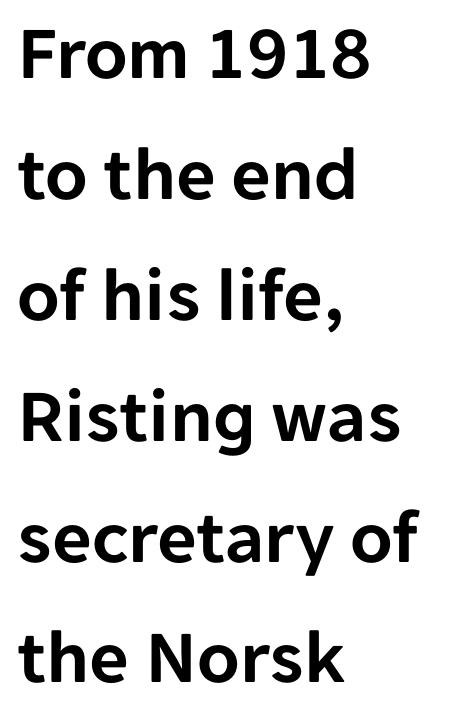
Q: Is the text italic (slanted)? A: No, it is upright.
Q: Is the typeface a serif or a sans-serif typeface? A: Sans-serif.
Q: Is the text underlined? A: No.
Q: How is the paragraph aligned? A: Left-aligned.
Q: Is the spacing between letters normal or unusually wide? A: Normal.
Q: Is the spacing between lines tight, normal or loose? A: Normal.
Q: Width (condensed, normal, or wide)? A: Normal.
Q: Stroke contrast? A: Low.
Q: x-height? A: Medium.
Q: Monospaced? A: No.
